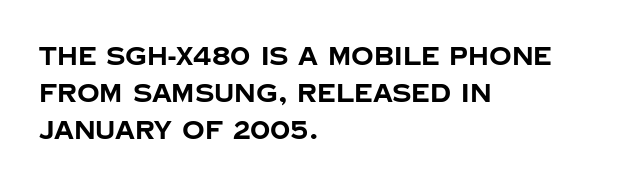
{"italic": "no", "bold": "yes", "underline": "no", "align": "left", "line_spacing": "normal", "line_spacing_ratio": 1.48, "letter_spacing": "normal", "letter_spacing_em": 0.0, "glyph_px": 25}
